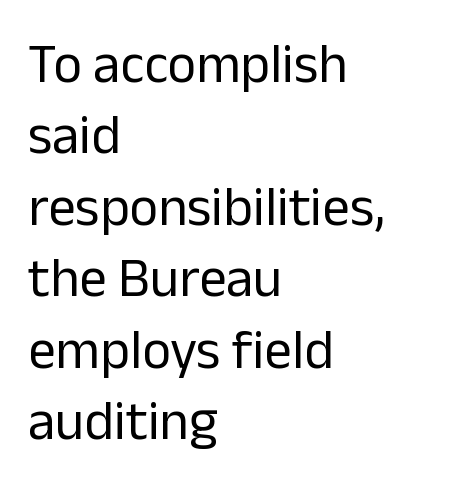
Compared with typical body copy, the letter spacing here is the same. The letters carry no serifs — their stems end cleanly without finishing strokes. Where is the straight margin? On the left. The specimen reads as upright at a glance. Character widths vary here, with narrow letters taking less room than wide ones.
